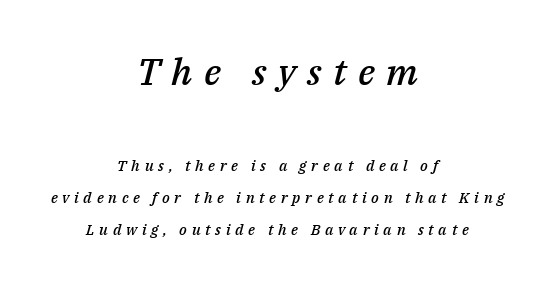
Q: Is the text bold? A: Semi-bold.
Q: Is the text italic (slanted)? A: Yes, it leans right by about 14 degrees.
Q: Is the text underlined? A: No.
Q: How is the paragraph aligned? A: Centered.
Q: Is the spacing between letters normal or unusually wide? A: Unusually wide.
Q: Is the spacing between lines tight, normal or loose? A: Loose.
Q: Which block of text is set in a larger size, the first (top) or the second (bottom)? A: The first (top) one.
Q: Width (condensed, normal, or wide)? A: Normal.
Q: Stroke contrast? A: Medium.
Q: x-height? A: Medium.
Q: Monospaced? A: No.
